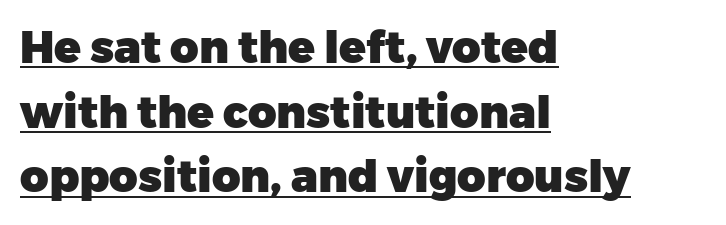
Q: Is the text bold? A: Yes.
Q: Is the text italic (slanted)? A: No, it is upright.
Q: Is the typeface a serif or a sans-serif typeface? A: Sans-serif.
Q: Is the text underlined? A: Yes.
Q: How is the paragraph aligned? A: Left-aligned.
Q: Is the spacing between letters normal or unusually wide? A: Normal.
Q: Is the spacing between lines tight, normal or loose? A: Normal.
Q: Width (condensed, normal, or wide)? A: Normal.
Q: Stroke contrast? A: Low.
Q: x-height? A: Medium.
Q: Monospaced? A: No.
